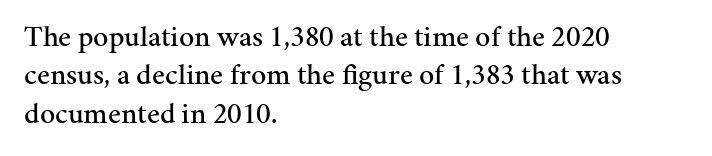
Caption: standard tracking, unaltered. The specimen omits any rule beneath the text block's lines. Short and long lines alike share a common starting point at left. The characters display serif detailing at their extremities.
